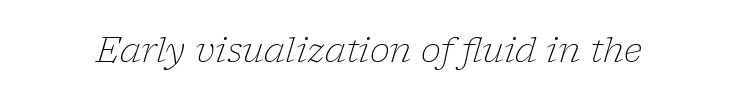
{"serif": "yes", "italic": "yes", "lean": "right", "slant_degrees": 17, "bold": "no", "weight": "light", "width": "normal", "stroke_contrast": "low", "x_height": "medium", "monospaced": "no", "underline": "no", "letter_spacing": "normal", "letter_spacing_em": 0.0, "glyph_px": 34}
